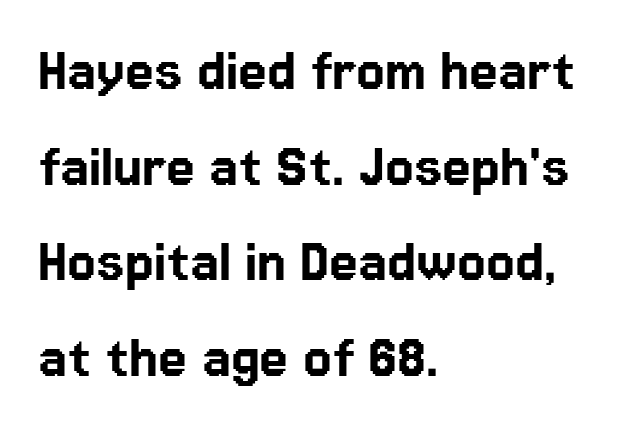
Q: Is the text italic (slanted)? A: No, it is upright.
Q: Is the typeface a serif or a sans-serif typeface? A: Sans-serif.
Q: Is the text underlined? A: No.
Q: How is the paragraph aligned? A: Left-aligned.
Q: Is the spacing between letters normal or unusually wide? A: Normal.
Q: Is the spacing between lines tight, normal or loose? A: Normal.
Q: Width (condensed, normal, or wide)? A: Normal.
Q: Stroke contrast? A: Low.
Q: x-height? A: Medium.
Q: Monospaced? A: No.
